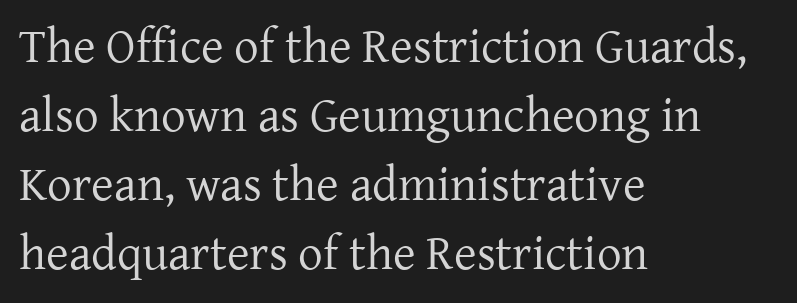
Ascenders rise straight up at ninety degrees. The typeface chosen for these lines features serifs. One glance says typical: line gaps are just what's usual. Only glyphs here, with clear space below each row.
